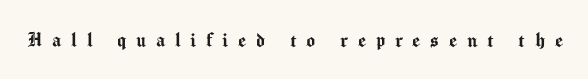
Upright lettering throughout. Plain, unruled lines of type. The letters are spread apart with noticeably loose tracking.
